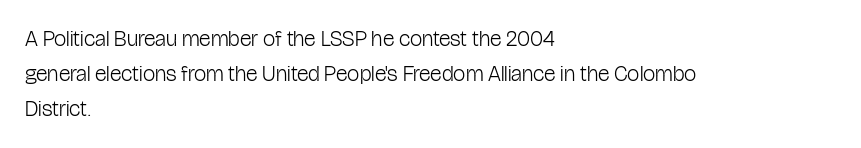
The image shows 22 px text type, upright; set left-aligned, normal line spacing (1.6x), normal letter spacing, not underlined.
